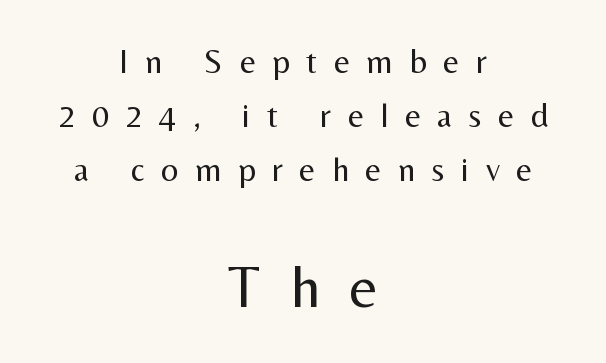
The image shows 60 px regular-weight sans-serif type, upright; set centered, normal line spacing (1.59x), unusually wide letter spacing (+0.49 em), not underlined; the second (bottom) block is 1.76x larger; medium stroke contrast and a medium x-height.
